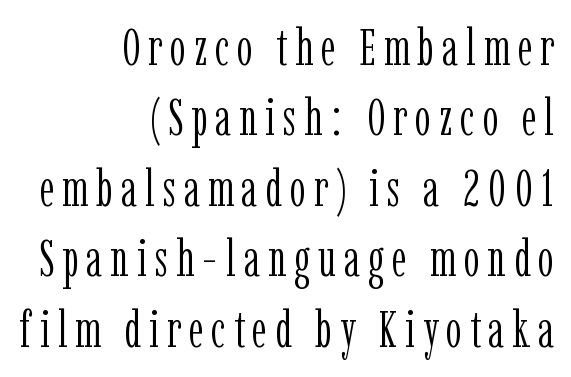
The image shows 50 px light, condensed serif type, upright; set right-aligned, normal line spacing (1.41x), not underlined; low stroke contrast and a medium x-height.
